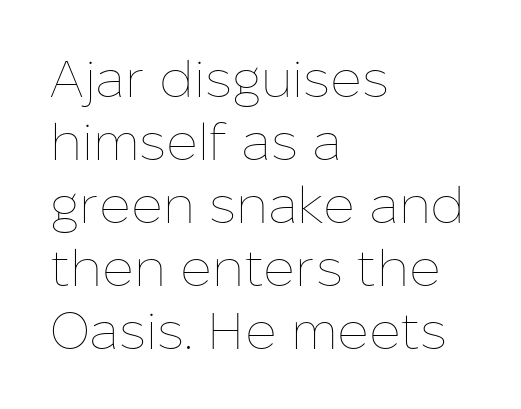
Proportional: the letters do not fall into vertical columns. No heavy texture on the line: the type isn't bold. Quick note: not italic, upright. This sample uses plain, unmodified letter spacing. In CSS terms this would be text-align: left.
